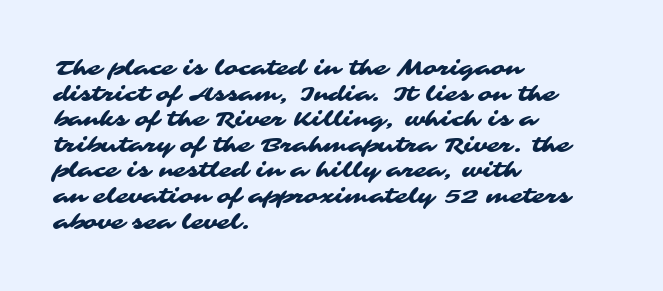
{"underline": "no", "align": "left", "line_spacing_ratio": 1.22, "letter_spacing": "normal", "letter_spacing_em": 0.0, "glyph_px": 21}
